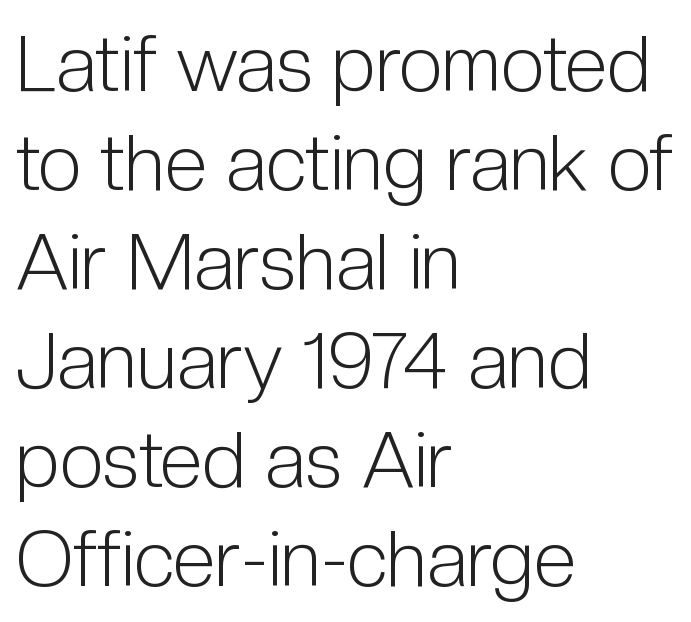
Q: Is the text bold? A: No.
Q: Is the text italic (slanted)? A: No, it is upright.
Q: Is the typeface a serif or a sans-serif typeface? A: Sans-serif.
Q: Is the text underlined? A: No.
Q: How is the paragraph aligned? A: Left-aligned.
Q: Is the spacing between letters normal or unusually wide? A: Normal.
Q: Is the spacing between lines tight, normal or loose? A: Normal.
Q: Width (condensed, normal, or wide)? A: Condensed.
Q: Stroke contrast? A: Low.
Q: x-height? A: Medium.
Q: Monospaced? A: No.
